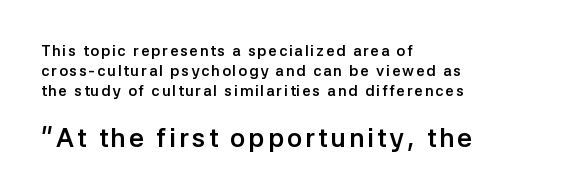
Q: Is the text bold? A: Yes.
Q: Is the text italic (slanted)? A: No, it is upright.
Q: Is the text underlined? A: No.
Q: How is the paragraph aligned? A: Left-aligned.
Q: Is the spacing between lines tight, normal or loose? A: Normal.
Q: Which block of text is set in a larger size, the first (top) or the second (bottom)? A: The second (bottom) one.
